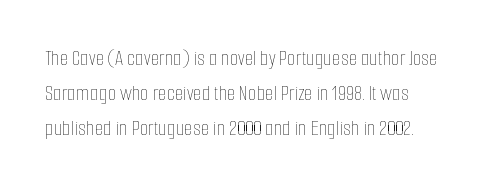
The image shows 22 px text type, upright; set normal line spacing (1.58x), normal letter spacing, not underlined.
